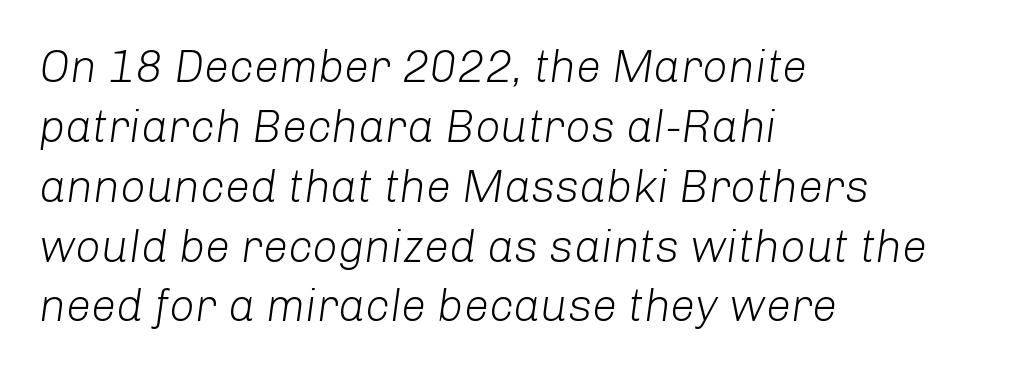
The letterforms sit at book weight or below. How are the letters spaced? Ordinarily, with no added tracking. Regular leading. Beneath every word, the page is bare. You could not count columns in this text — the font is proportionally spaced.
